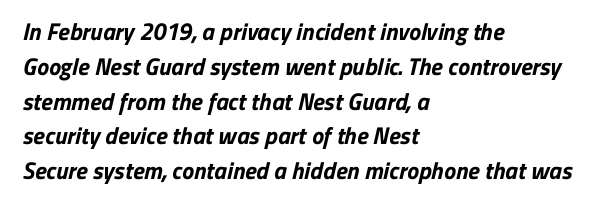
Casual observation: everything's shoved over to the left. The horizontal fit of the characters is conventional and even. The characters look thick and weighty, a clear bold. The zone under the glyphs is completely vacant. Notice how descenders clear the ascenders below comfortably — that's standard leading.
